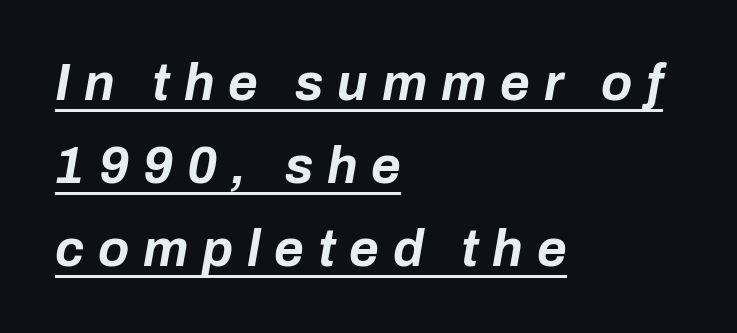
Q: Is the text bold? A: Yes.
Q: Is the text italic (slanted)? A: Yes, it leans right by about 10 degrees.
Q: Is the text underlined? A: Yes.
Q: How is the paragraph aligned? A: Left-aligned.
Q: Is the spacing between letters normal or unusually wide? A: Unusually wide.
Q: Is the spacing between lines tight, normal or loose? A: Normal.
Q: Width (condensed, normal, or wide)? A: Normal.
Q: Stroke contrast? A: Low.
Q: x-height? A: Medium.
Q: Monospaced? A: No.
